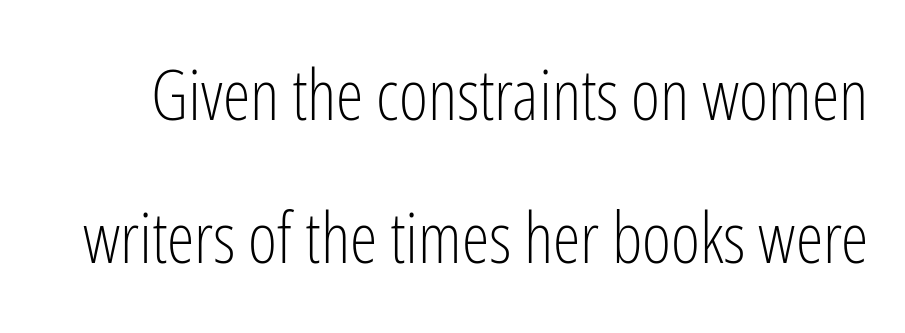
{"serif": "no", "italic": "no", "bold": "no", "weight": "light", "width": "condensed", "stroke_contrast": "low", "x_height": "medium", "monospaced": "no", "underline": "no", "line_spacing": "loose", "line_spacing_ratio": 2.04, "letter_spacing": "normal", "letter_spacing_em": 0.0, "glyph_px": 70}
